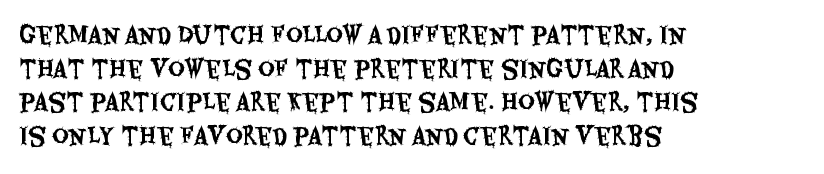
{"italic": "no", "underline": "no", "align": "left", "line_spacing": "normal", "line_spacing_ratio": 1.46, "letter_spacing": "normal", "letter_spacing_em": 0.0, "glyph_px": 23}
